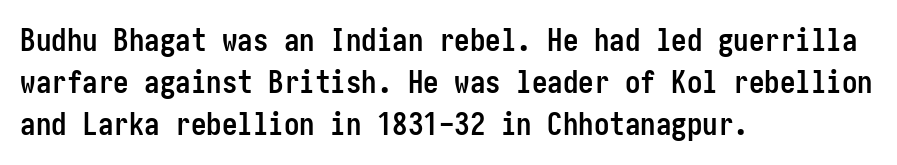
The image shows 31 px semibold, condensed sans-serif type, upright; set left-aligned, normal line spacing (1.36x), normal letter spacing, not underlined; low stroke contrast and a medium x-height.
